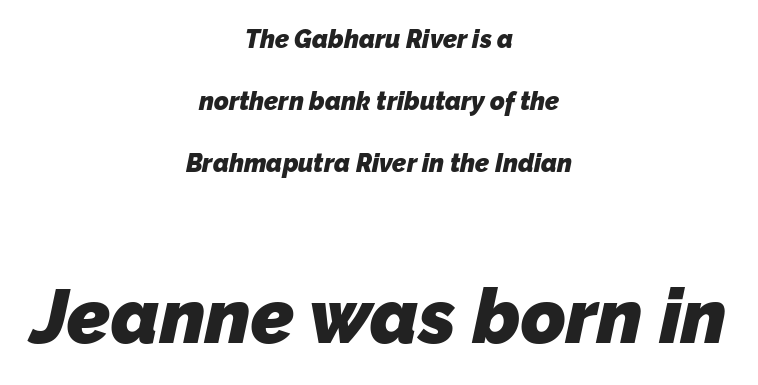
The image shows 76 px heavy sans-serif type; set centered, loose line spacing (2.48x), normal letter spacing, not underlined; the second (bottom) block is 3.04x larger; low stroke contrast and a medium x-height.
